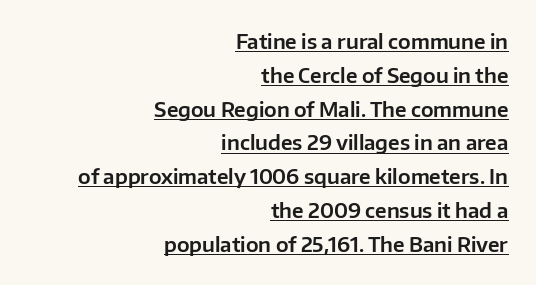
{"italic": "no", "underline": "yes", "align": "right", "line_spacing": "normal", "line_spacing_ratio": 1.69, "letter_spacing": "normal", "letter_spacing_em": 0.0, "glyph_px": 20}
